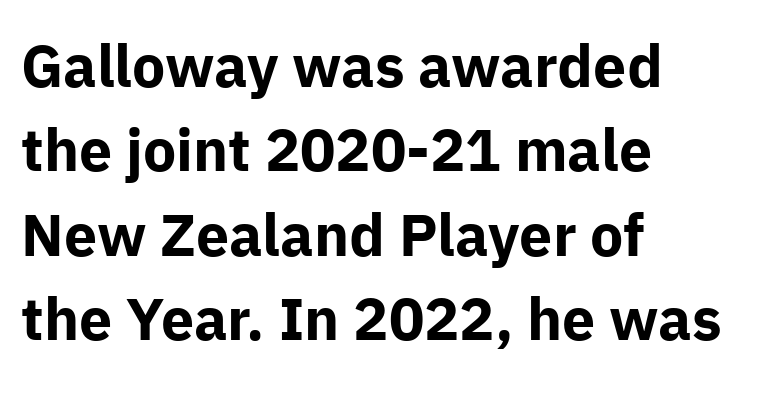
You could not count columns in this text — the font is proportionally spaced. The vertical gap from one line to the next is medium. These words are printed bold, with thick strokes throughout. Note: no serifs on the glyphs.
